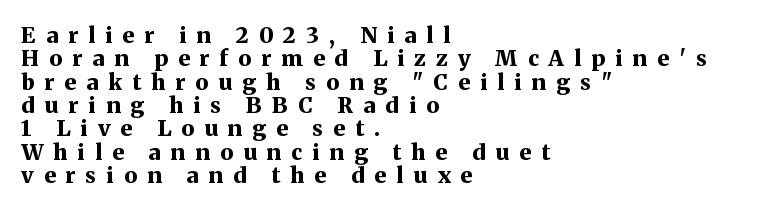
{"italic": "no", "bold": "yes", "underline": "no", "align": "left", "line_spacing": "tight", "line_spacing_ratio": 1.06, "letter_spacing": "wide", "letter_spacing_em": 0.46, "glyph_px": 22}
